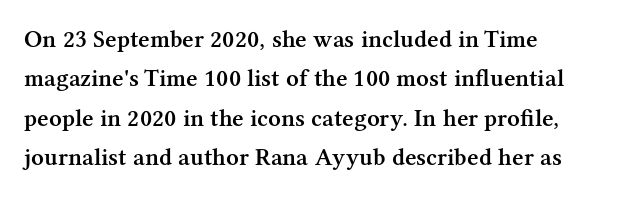
{"italic": "no", "bold": "semi", "underline": "no", "align": "left", "line_spacing": "normal", "line_spacing_ratio": 1.58, "letter_spacing": "normal", "letter_spacing_em": 0.0, "glyph_px": 25}
